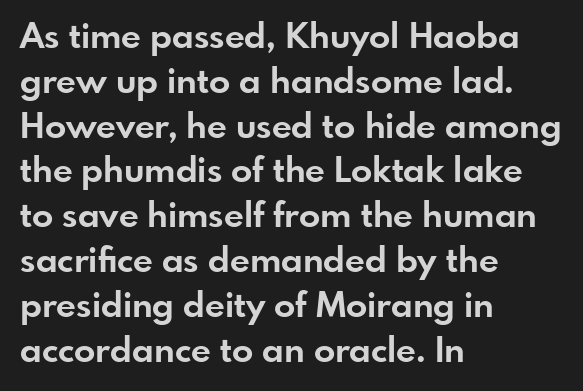
The rendering uses a bold face; every stroke is thick and dark. Notice how the passage keeps a crisp vertical edge on the left only. The letters advance in unequal steps, a hallmark of proportional type. This sample uses an upright cut, with every glyph sitting square on the baseline. Is there much room between lines? A standard amount, neither cramped nor airy.
